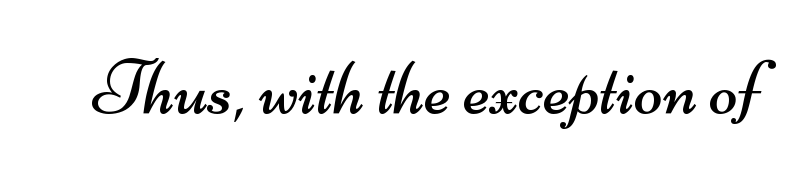
The image shows 76 px regular-weight, wide sans-serif type; set normal letter spacing, not underlined; medium stroke contrast and a small x-height.
